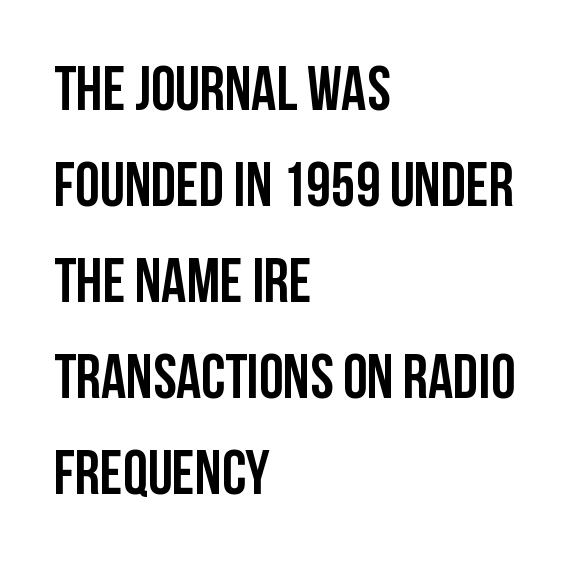
{"serif": "no", "italic": "no", "width": "condensed", "stroke_contrast": "low", "x_height": "large", "monospaced": "no", "underline": "no", "align": "left", "line_spacing": "normal", "line_spacing_ratio": 1.55, "letter_spacing": "normal", "letter_spacing_em": 0.0, "glyph_px": 62}
